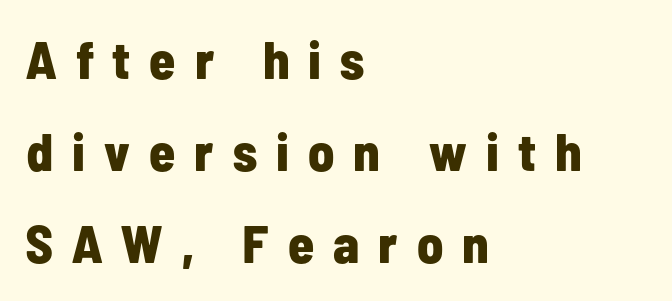
The type sits square on the baseline with zero lean. Bold? Absolutely — the strokes are thick and heavy. The rendering uses natural spacing where letterforms have individual widths. The letters are spread apart with noticeably loose tracking. Does the type have serifs? No, each stem ends abruptly. The strip under each line holds only bare page.
